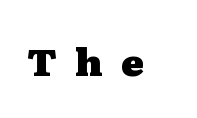
The image shows 38 px heavy, wide serif type, upright; set unusually wide letter spacing (+0.49 em), not underlined; medium stroke contrast and a medium x-height.
